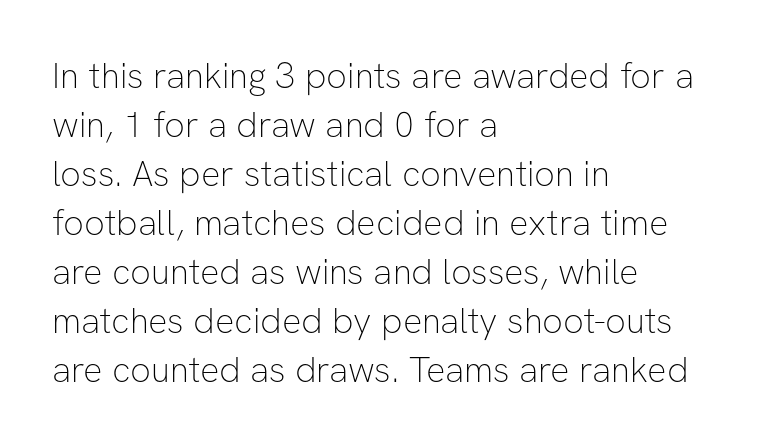
The image shows 36 px thin sans-serif type, upright; set left-aligned, normal line spacing (1.36x), normal letter spacing, not underlined; low stroke contrast and a medium x-height.
